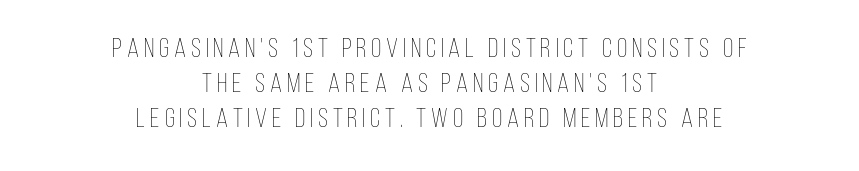
Nope, not italic — everything's standing straight. The rows are spaced the way most documents space them. The whitespace from short lines is split evenly between both sides. Stroke mass is kept to a normal reading level or below.
